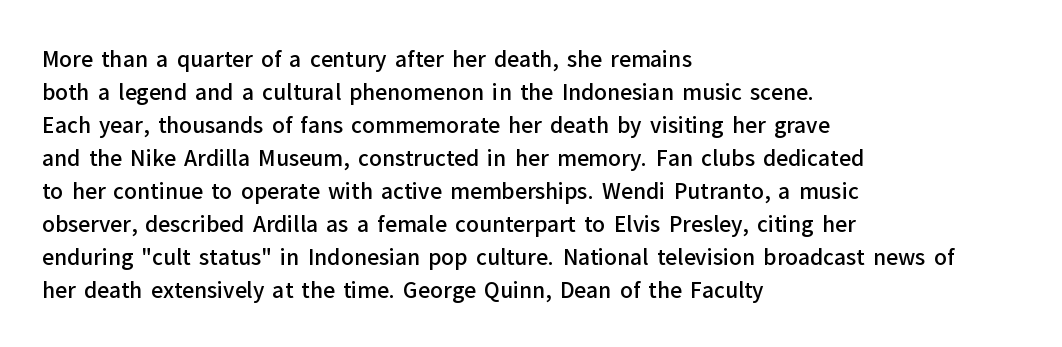
{"italic": "no", "bold": "semi", "underline": "no", "align": "left", "line_spacing": "normal", "line_spacing_ratio": 1.57, "letter_spacing": "normal", "letter_spacing_em": 0.0, "glyph_px": 21}
